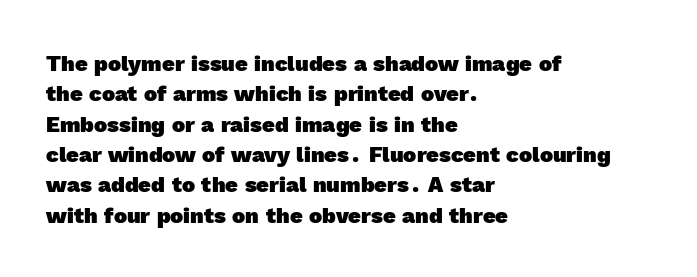
{"bold": "yes", "underline": "no", "align": "left", "line_spacing": "normal", "line_spacing_ratio": 1.38, "letter_spacing": "normal", "letter_spacing_em": 0.0, "glyph_px": 22}
